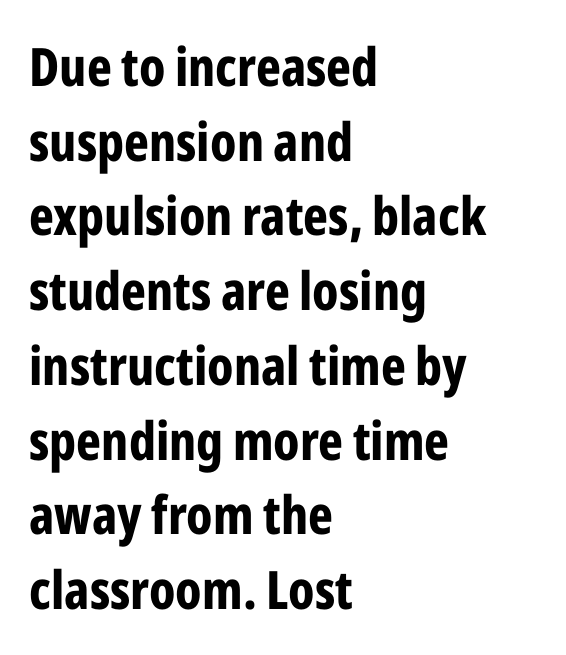
The image shows 53 px bold, condensed sans-serif type, upright; set left-aligned, normal line spacing (1.41x), normal letter spacing, not underlined; low stroke contrast and a medium x-height.
